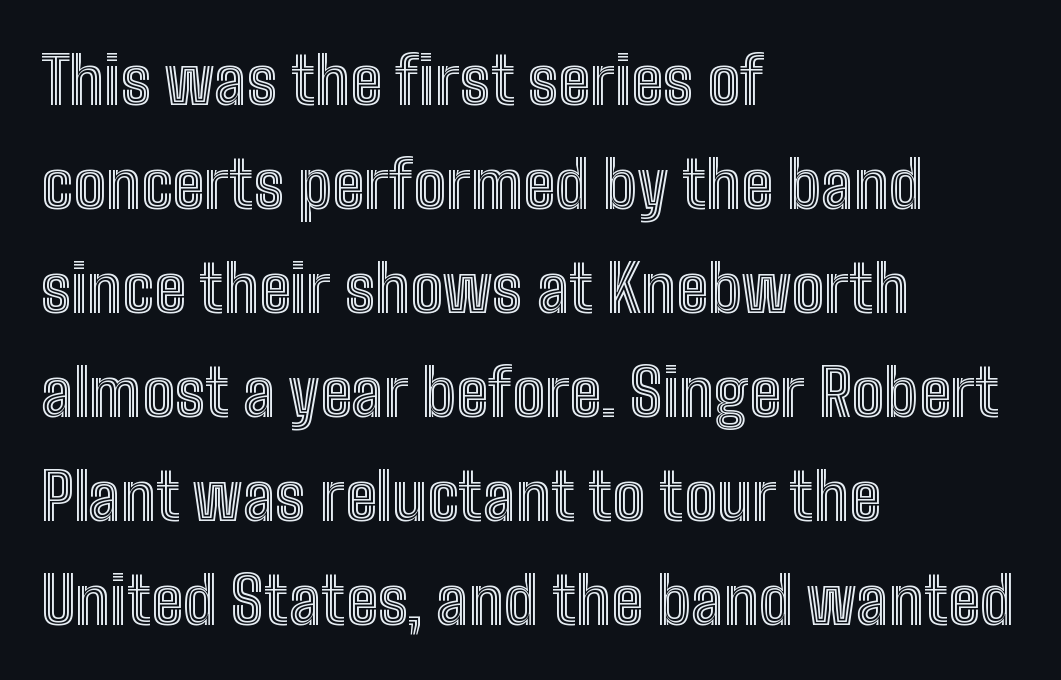
Q: Is the text italic (slanted)? A: No, it is upright.
Q: Is the text underlined? A: No.
Q: How is the paragraph aligned? A: Left-aligned.
Q: Is the spacing between letters normal or unusually wide? A: Normal.
Q: Is the spacing between lines tight, normal or loose? A: Normal.
Q: Width (condensed, normal, or wide)? A: Condensed.
Q: x-height? A: Medium.
Q: Monospaced? A: No.
